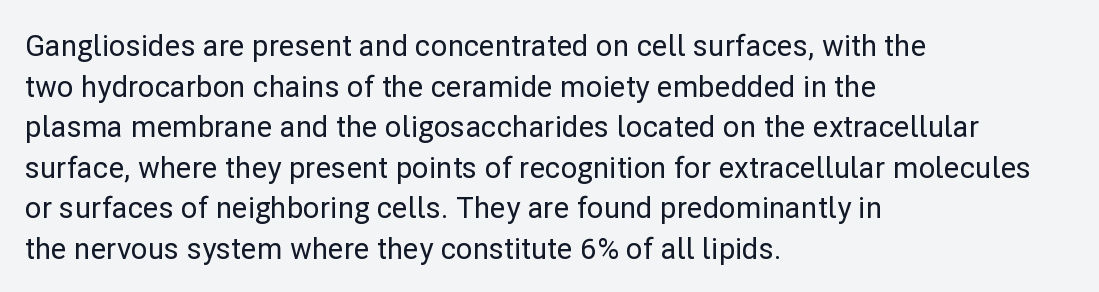
Q: Is the text italic (slanted)? A: No, it is upright.
Q: Is the typeface a serif or a sans-serif typeface? A: Sans-serif.
Q: Is the text underlined? A: No.
Q: How is the paragraph aligned? A: Left-aligned.
Q: Is the spacing between letters normal or unusually wide? A: Normal.
Q: Is the spacing between lines tight, normal or loose? A: Normal.
Q: Width (condensed, normal, or wide)? A: Normal.
Q: Stroke contrast? A: Low.
Q: x-height? A: Medium.
Q: Monospaced? A: No.
